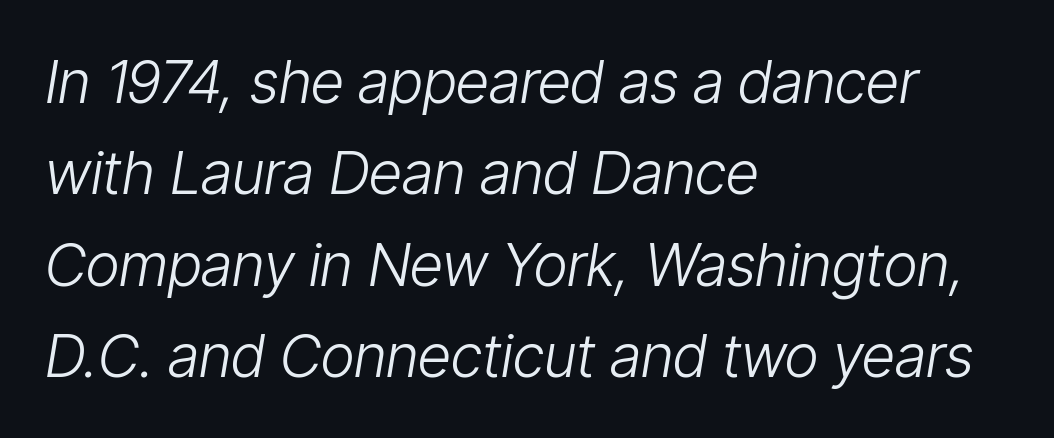
The compositor pushed each line to the left boundary. The typography opts for an oblique posture over an upright one. Clear beneath every line of the passage. Here the glyphs are tracked normally, forming tight word shapes. In terms of leading, this rendering sits right in the middle.
